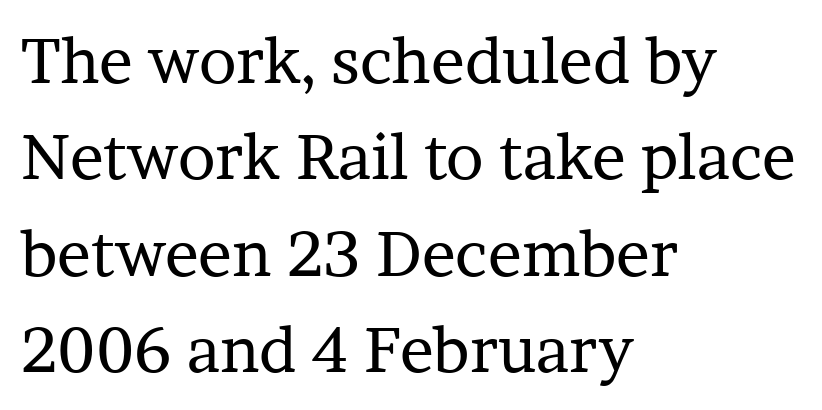
Q: Is the text bold? A: No.
Q: Is the text italic (slanted)? A: No, it is upright.
Q: Is the typeface a serif or a sans-serif typeface? A: Serif.
Q: Is the text underlined? A: No.
Q: How is the paragraph aligned? A: Left-aligned.
Q: Is the spacing between letters normal or unusually wide? A: Normal.
Q: Is the spacing between lines tight, normal or loose? A: Normal.
Q: Width (condensed, normal, or wide)? A: Normal.
Q: Stroke contrast? A: Low.
Q: x-height? A: Medium.
Q: Monospaced? A: No.
